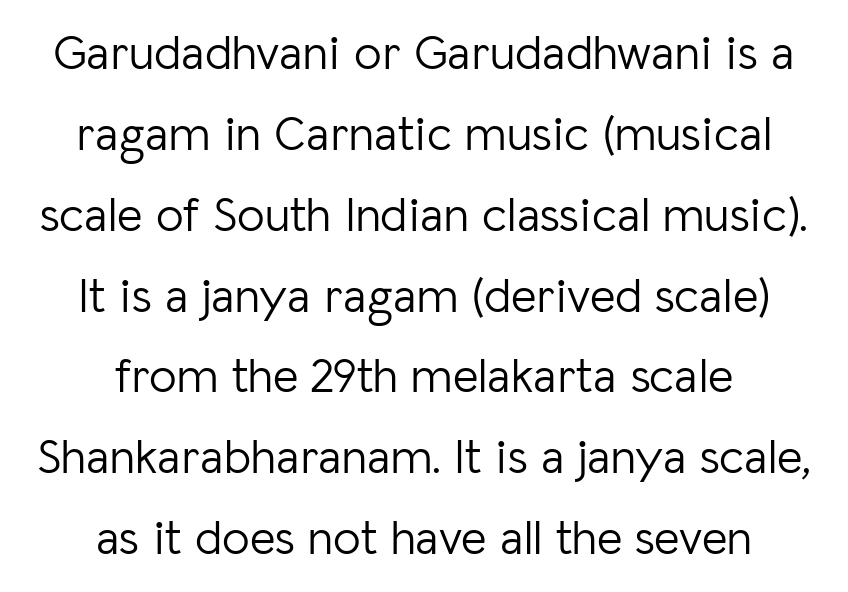
{"serif": "no", "italic": "no", "bold": "no", "weight": "light", "width": "normal", "stroke_contrast": "low", "x_height": "medium", "monospaced": "no", "underline": "no", "align": "center", "line_spacing": "normal", "line_spacing_ratio": 1.65, "letter_spacing": "normal", "letter_spacing_em": 0.0, "glyph_px": 49}
